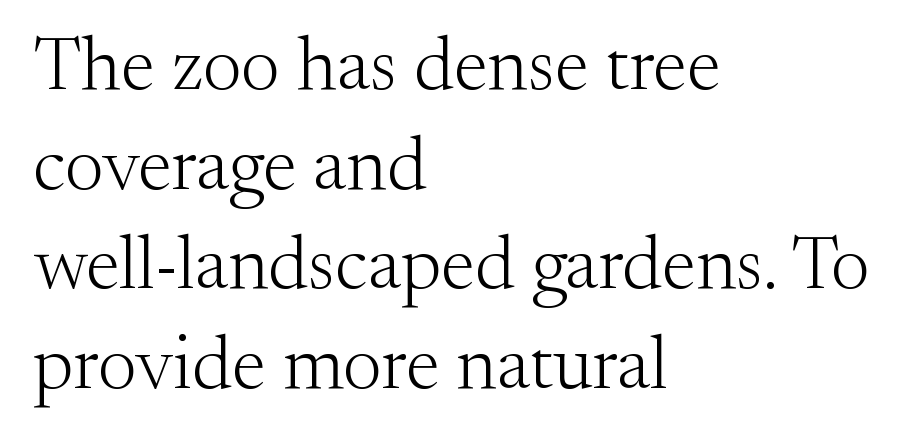
Q: Is the text bold? A: No.
Q: Is the text italic (slanted)? A: No, it is upright.
Q: Is the typeface a serif or a sans-serif typeface? A: Serif.
Q: Is the text underlined? A: No.
Q: How is the paragraph aligned? A: Left-aligned.
Q: Is the spacing between letters normal or unusually wide? A: Normal.
Q: Is the spacing between lines tight, normal or loose? A: Normal.
Q: Width (condensed, normal, or wide)? A: Normal.
Q: Stroke contrast? A: Medium.
Q: x-height? A: Small.
Q: Monospaced? A: No.
